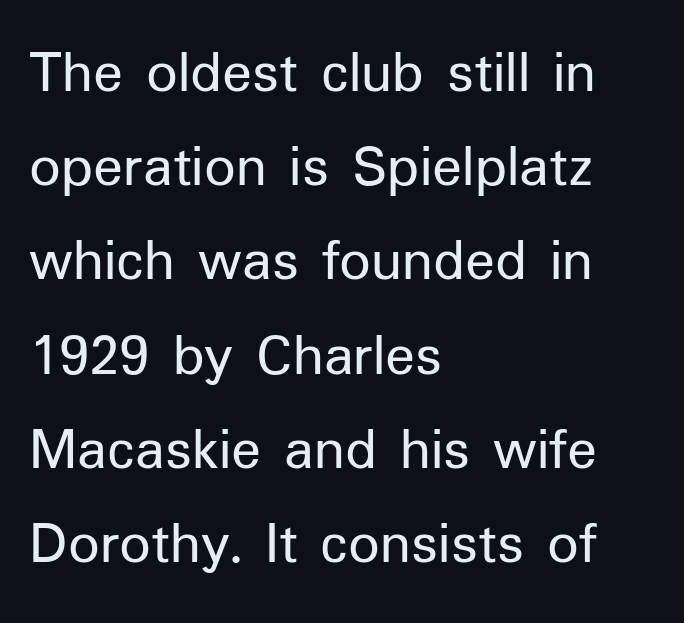
{"serif": "no", "italic": "no", "bold": "no", "weight": "regular", "width": "normal", "stroke_contrast": "low", "x_height": "medium", "monospaced": "no", "underline": "no", "align": "left", "line_spacing": "normal", "line_spacing_ratio": 1.52, "letter_spacing": "normal", "letter_spacing_em": 0.0, "glyph_px": 62}
